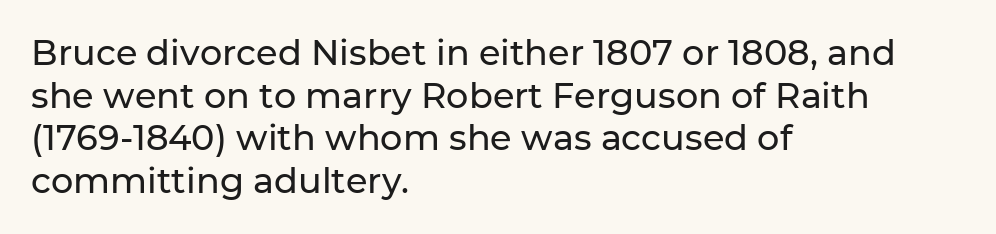
Each letter keeps its own natural width here, so spacing adapts to shape. Notice how the stems are strictly vertical — no italics here. Compared with a centered layout, this one pins lines to the left instead. The string is rendered with underlining switched off.
